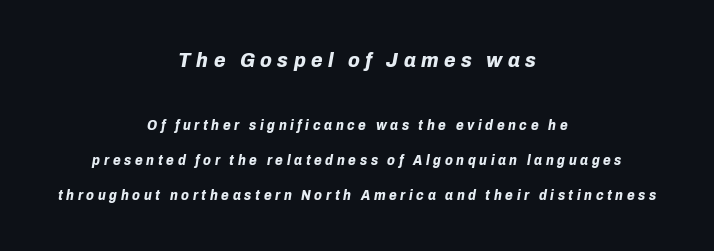
The image shows 21 px bold type, italic (leaning right); set centered, loose line spacing (2.49x), unusually wide letter spacing (+0.26 em), not underlined; the first (top) block is 1.5x larger.
